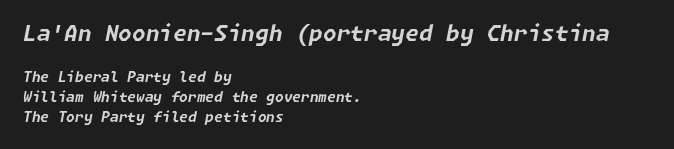
{"italic": "yes", "lean": "right", "slant_degrees": 11, "bold": "yes", "underline": "no", "align": "left", "line_spacing": "normal", "line_spacing_ratio": 1.4, "letter_spacing": "normal", "letter_spacing_em": 0.0, "larger_block": "first", "size_ratio": 1.57, "glyph_px": 22}
